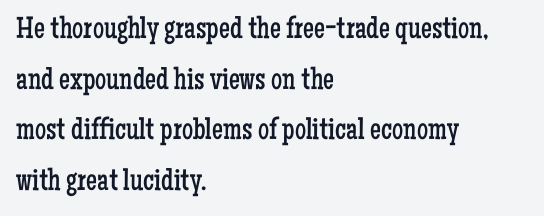
The foot of each line stays bare and open. Horizontal bands of white between lines are of average thickness. Where is the straight margin? On the left. Compared with a typical body face, this is equally light or lighter still. Is there any slant? The stems are plumb.
